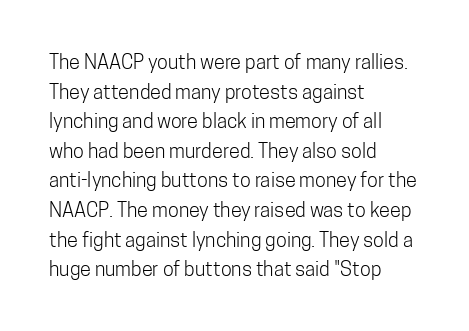
Compared with a typical body face, this is equally light or lighter still. The line texture is even and compact thanks to regular tracking. The space directly below the letters is spotless. Nope, not italic — everything's standing straight.
